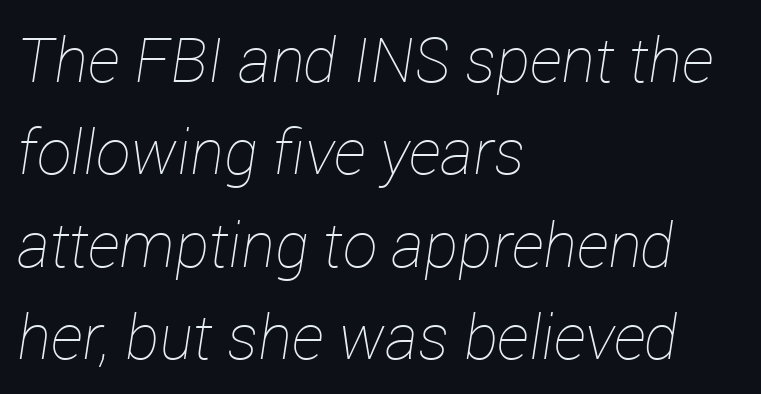
Evenly set lines give the paragraph a standard silhouette. Yep, that's italic — everything's leaning. Think standard paragraph weight, or any step lighter than that. Leftover space on each line is placed entirely after the last word.
